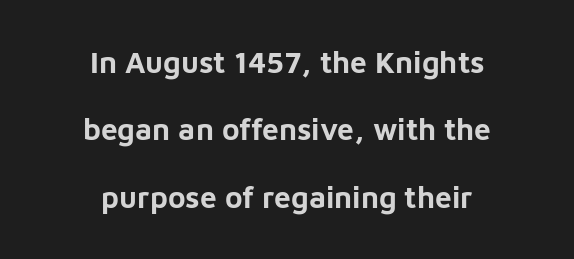
Reading down the block, each line starts at a different indent, mirrored at its end. In terms of leading, this rendering errs on the spacious side. If you drew a line through each stem, it would be perfectly vertical. These lines are rendered in a variable-pitch font. The font is running at its bold setting.
